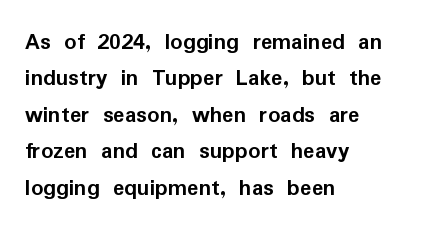
The image shows 24 px bold type, upright; set left-aligned, normal line spacing (1.52x), normal letter spacing, not underlined.
